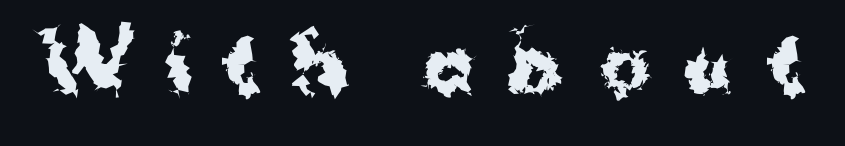
The image shows 76 px bold sans-serif type, upright; set unusually wide letter spacing (+0.44 em), not underlined; medium stroke contrast and a medium x-height.
